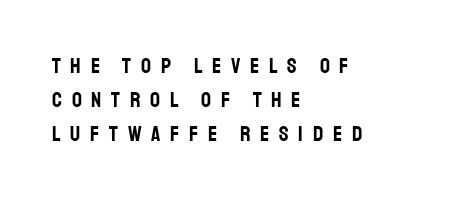
Compared with typical body copy, the letter spacing here is much looser. The text block is weighted toward the left margin, trailing off unevenly rightward. Evenly set lines give the paragraph a standard silhouette. Beneath every word, the page is bare. The lettering holds an erect, upright posture throughout.
